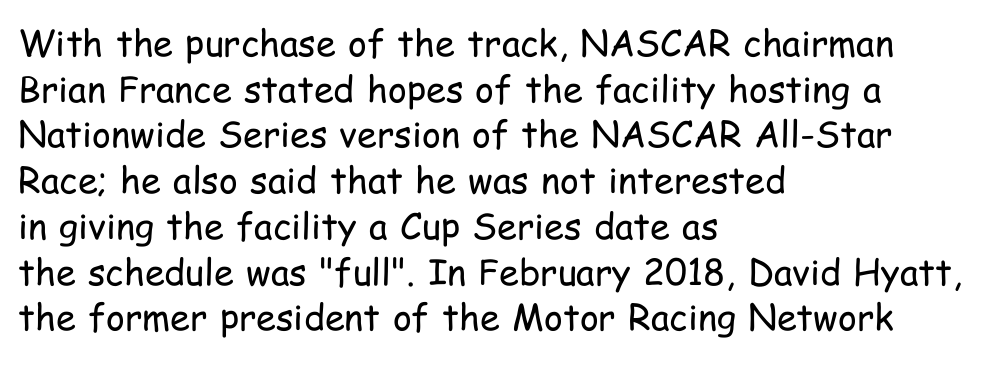
{"serif": "no", "italic": "no", "bold": "no", "weight": "regular", "width": "condensed", "stroke_contrast": "low", "x_height": "medium", "monospaced": "no", "underline": "no", "align": "left", "line_spacing": "normal", "line_spacing_ratio": 1.27, "letter_spacing": "normal", "letter_spacing_em": 0.0, "glyph_px": 36}
